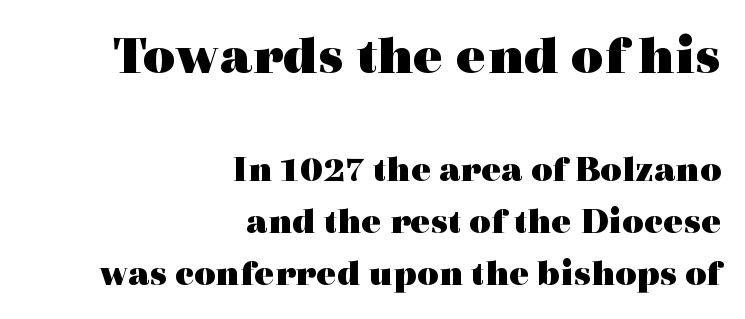
Q: Is the text bold? A: Yes.
Q: Is the text italic (slanted)? A: No, it is upright.
Q: Is the typeface a serif or a sans-serif typeface? A: Serif.
Q: Is the text underlined? A: No.
Q: How is the paragraph aligned? A: Right-aligned.
Q: Is the spacing between letters normal or unusually wide? A: Normal.
Q: Is the spacing between lines tight, normal or loose? A: Normal.
Q: Which block of text is set in a larger size, the first (top) or the second (bottom)? A: The first (top) one.
Q: Width (condensed, normal, or wide)? A: Wide.
Q: x-height? A: Medium.
Q: Monospaced? A: No.
